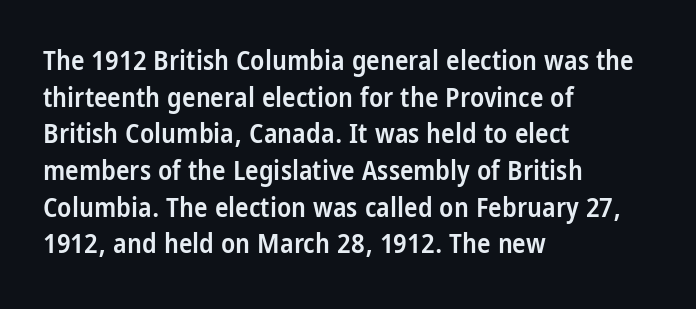
{"serif": "no", "italic": "no", "bold": "semi", "weight": "semibold", "width": "condensed", "stroke_contrast": "low", "x_height": "large", "monospaced": "no", "underline": "no", "align": "left", "line_spacing": "normal", "line_spacing_ratio": 1.31, "letter_spacing": "normal", "letter_spacing_em": 0.0, "glyph_px": 28}
